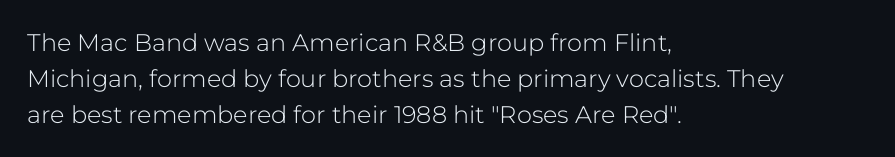
{"italic": "no", "bold": "no", "underline": "no", "align": "left", "line_spacing": "normal", "line_spacing_ratio": 1.5, "letter_spacing": "normal", "letter_spacing_em": 0.0, "glyph_px": 24}
